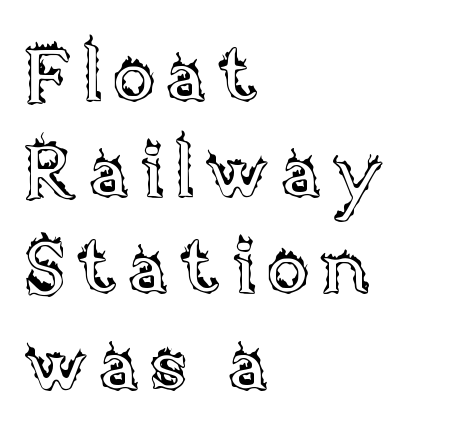
{"italic": "no", "width": "normal", "x_height": "large", "monospaced": "no", "underline": "no", "align": "left", "line_spacing": "normal", "line_spacing_ratio": 1.25, "glyph_px": 77}
